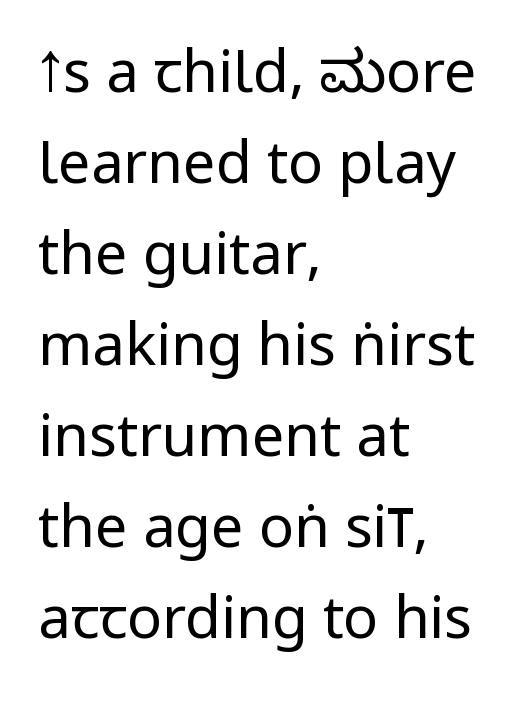
A normal amount of white space separates one row of letters from the next. The typography opts for an upright posture over an oblique one. Bold? No — there's no thickening of the strokes. The designer went with a sans here, leaving each stem footless. Standard letterfit; no display-style spreading of the glyphs. The gap between lines stays unmarked.
